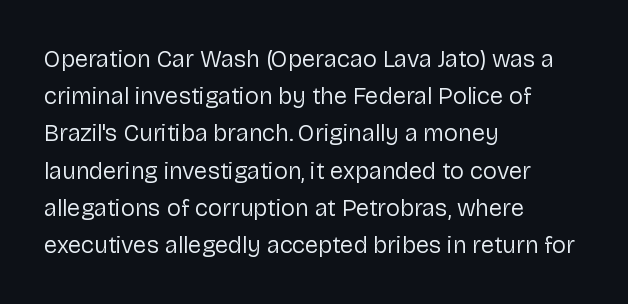
The image shows 24 px text type, upright; set left-aligned, normal line spacing (1.55x), normal letter spacing, not underlined.
